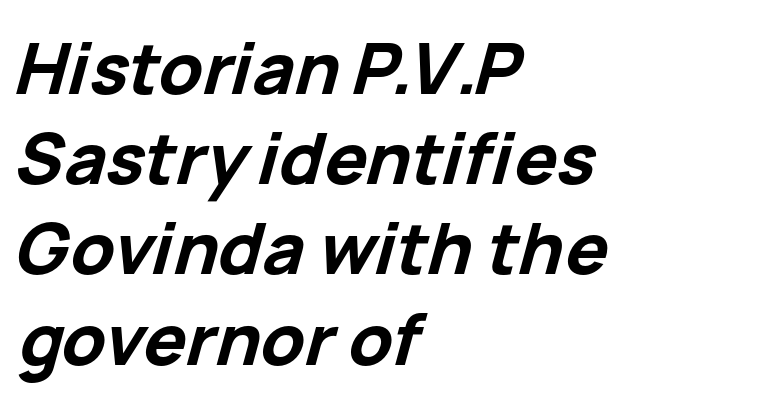
The image shows 71 px bold type, italic (leaning right); set left-aligned, normal line spacing (1.27x), normal letter spacing, not underlined; low stroke contrast and a medium x-height.
